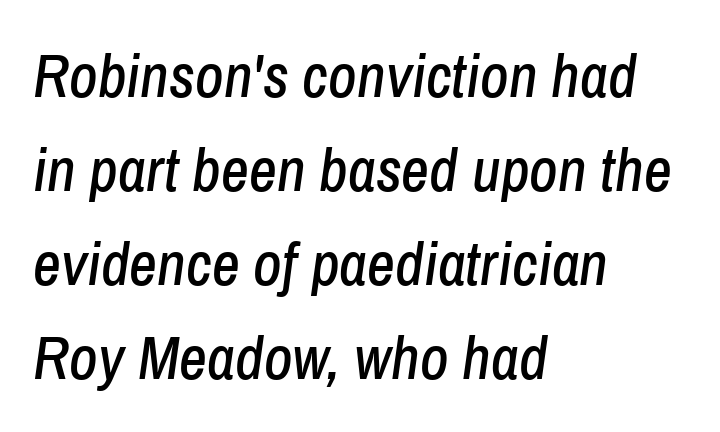
The image shows 61 px condensed type, italic (leaning right); set left-aligned, normal line spacing (1.54x), normal letter spacing, not underlined; low stroke contrast and a medium x-height.
